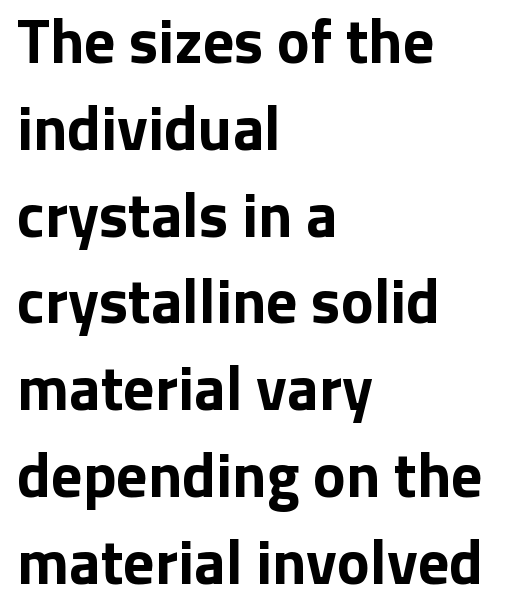
Q: Is the text bold? A: Yes.
Q: Is the text italic (slanted)? A: No, it is upright.
Q: Is the typeface a serif or a sans-serif typeface? A: Sans-serif.
Q: Is the text underlined? A: No.
Q: How is the paragraph aligned? A: Left-aligned.
Q: Is the spacing between letters normal or unusually wide? A: Normal.
Q: Is the spacing between lines tight, normal or loose? A: Normal.
Q: Width (condensed, normal, or wide)? A: Normal.
Q: Stroke contrast? A: Low.
Q: x-height? A: Medium.
Q: Monospaced? A: No.
